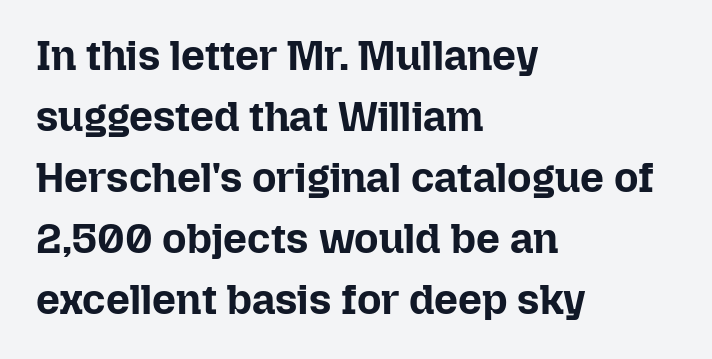
The image shows 42 px bold type, upright; set left-aligned, normal line spacing (1.45x), normal letter spacing, not underlined; low stroke contrast and a medium x-height.
